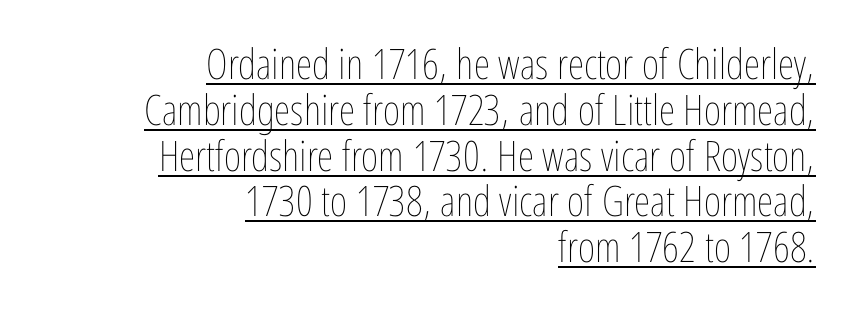
The image shows 42 px thin, condensed type, upright; set right-aligned, tight line spacing (1.09x), normal letter spacing, underlined; low stroke contrast and a medium x-height.
